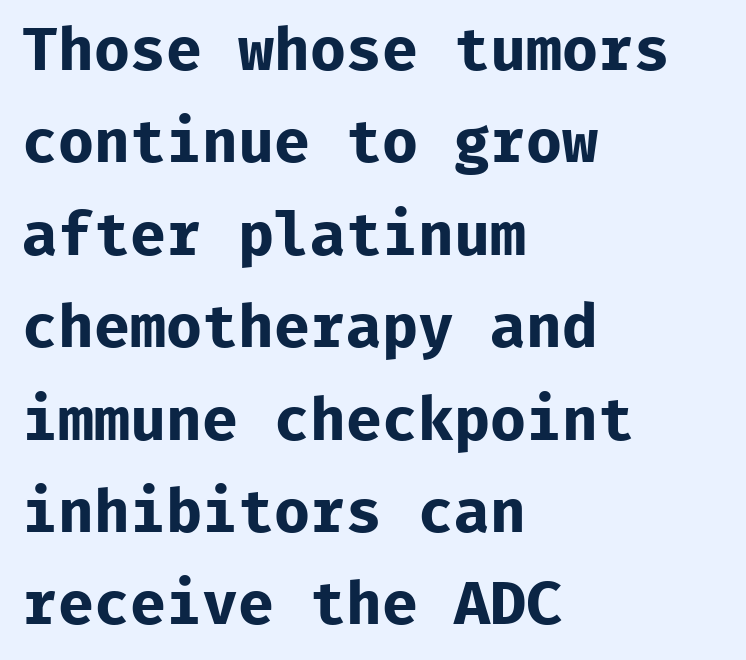
Q: Is the text bold? A: Yes.
Q: Is the text italic (slanted)? A: No, it is upright.
Q: Is the typeface a serif or a sans-serif typeface? A: Sans-serif.
Q: Is the text underlined? A: No.
Q: How is the paragraph aligned? A: Left-aligned.
Q: Is the spacing between letters normal or unusually wide? A: Normal.
Q: Is the spacing between lines tight, normal or loose? A: Normal.
Q: Width (condensed, normal, or wide)? A: Normal.
Q: Stroke contrast? A: Low.
Q: x-height? A: Medium.
Q: Monospaced? A: Yes.
